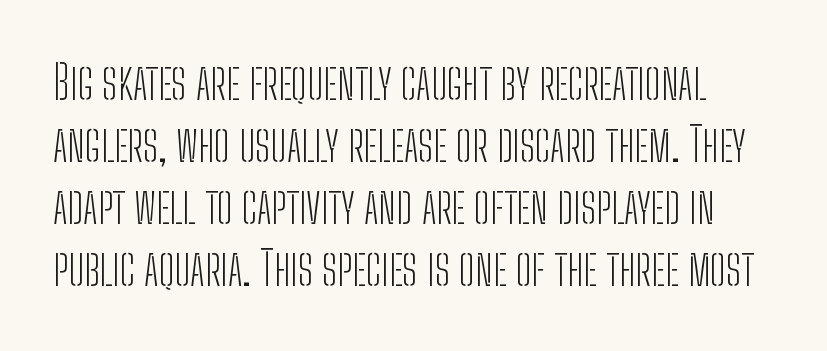
Q: Is the text bold? A: No.
Q: Is the text italic (slanted)? A: No, it is upright.
Q: Is the typeface a serif or a sans-serif typeface? A: Sans-serif.
Q: Is the text underlined? A: No.
Q: Is the spacing between letters normal or unusually wide? A: Normal.
Q: Is the spacing between lines tight, normal or loose? A: Normal.
Q: Width (condensed, normal, or wide)? A: Condensed.
Q: Stroke contrast? A: Low.
Q: x-height? A: Medium.
Q: Monospaced? A: No.
